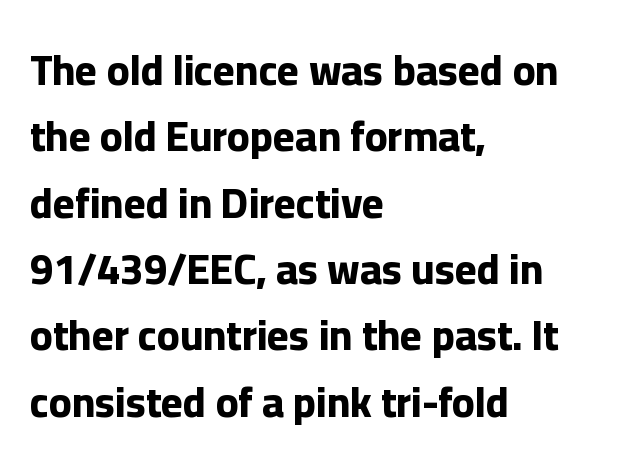
The letters stand upright; this is a roman face. Summary of weight: heavy, a full bold. The tracking reads as untouched default to a designer's eye. Every row of glyphs begins at an identical x-position on the left.
